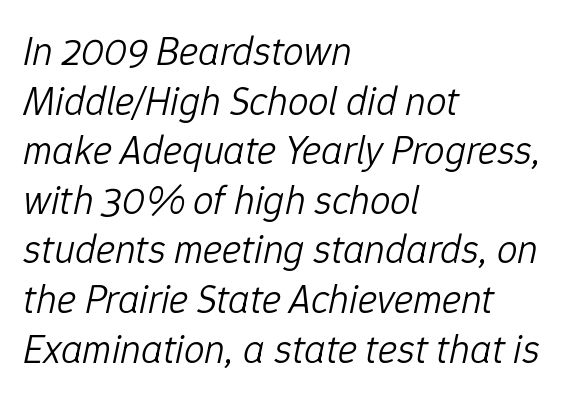
Q: Is the text bold? A: No.
Q: Is the text italic (slanted)? A: Yes, it leans right by about 12 degrees.
Q: Is the text underlined? A: No.
Q: How is the paragraph aligned? A: Left-aligned.
Q: Is the spacing between letters normal or unusually wide? A: Normal.
Q: Width (condensed, normal, or wide)? A: Normal.
Q: Stroke contrast? A: Low.
Q: x-height? A: Medium.
Q: Monospaced? A: No.
